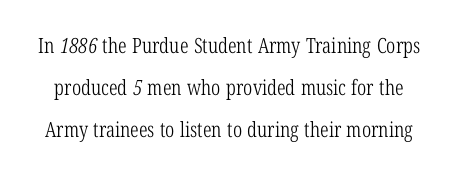
{"bold": "no", "underline": "no", "line_spacing": "loose", "line_spacing_ratio": 2.01, "letter_spacing": "normal", "letter_spacing_em": 0.0, "glyph_px": 21}
